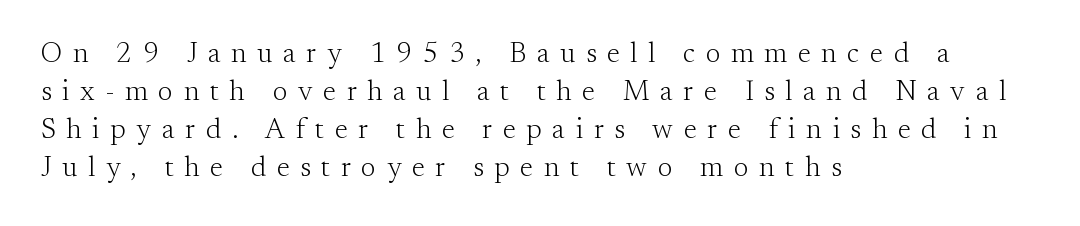
{"serif": "yes", "italic": "no", "bold": "no", "weight": "light", "width": "normal", "stroke_contrast": "medium", "x_height": "small", "monospaced": "no", "underline": "no", "align": "left", "line_spacing": "normal", "line_spacing_ratio": 1.36, "letter_spacing": "wide", "letter_spacing_em": 0.38, "glyph_px": 28}
